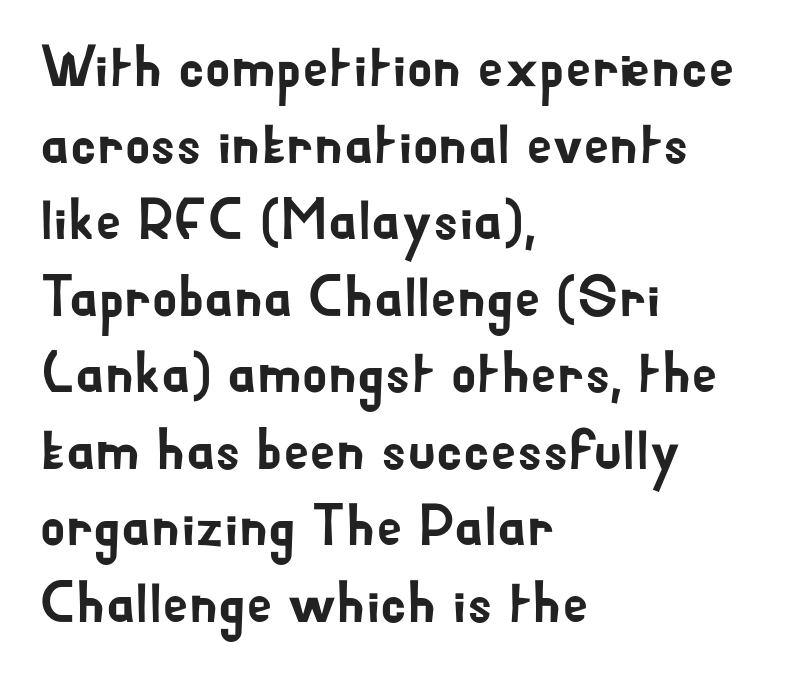
The rendering uses natural spacing where letterforms have individual widths. Words float on clear page, feet unadorned. Here the glyphs are tracked normally, forming tight word shapes. The compositor pushed each line to the left boundary. Typographically, this falls in the sans-serif category.
